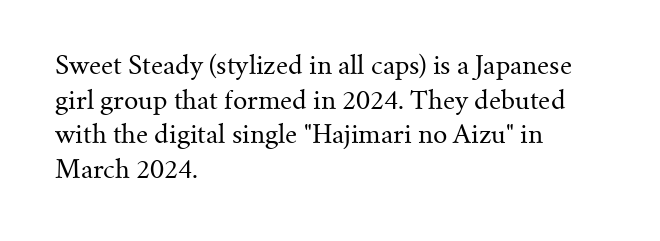
The letters stand straight up with perfectly vertical stems. The typesetter chose a ragged-right arrangement here. What's the leading like? Ordinary, nothing unusual. Nothing unusual about the tracking: characters are spaced as the font intends. Is the stroke heavy? The answer is a plain regular-or-lighter.
